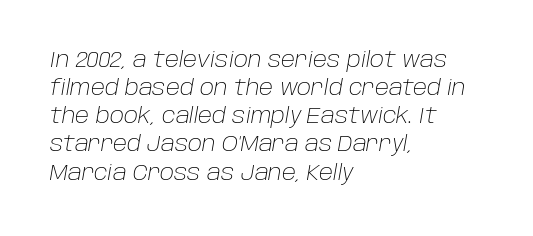
{"italic": "yes", "lean": "right", "slant_degrees": 10, "bold": "no", "underline": "no", "align": "left", "line_spacing": "normal", "line_spacing_ratio": 1.34, "letter_spacing": "normal", "letter_spacing_em": 0.0, "glyph_px": 21}
